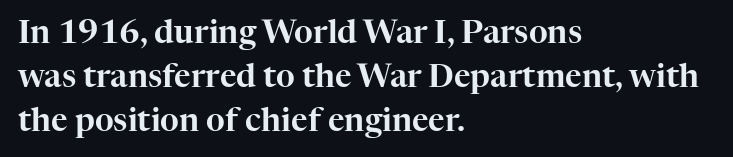
The image shows 32 px serif type, upright; set left-aligned, normal line spacing (1.37x), normal letter spacing, not underlined; high stroke contrast and a medium x-height.
